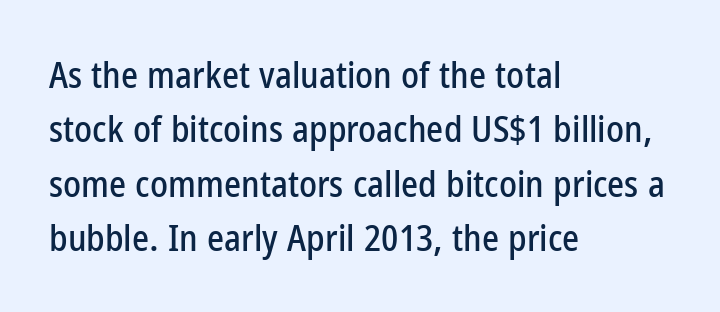
Q: Is the text italic (slanted)? A: No, it is upright.
Q: Is the typeface a serif or a sans-serif typeface? A: Sans-serif.
Q: Is the text underlined? A: No.
Q: How is the paragraph aligned? A: Left-aligned.
Q: Is the spacing between letters normal or unusually wide? A: Normal.
Q: Is the spacing between lines tight, normal or loose? A: Normal.
Q: Width (condensed, normal, or wide)? A: Condensed.
Q: Stroke contrast? A: Low.
Q: x-height? A: Medium.
Q: Monospaced? A: No.
